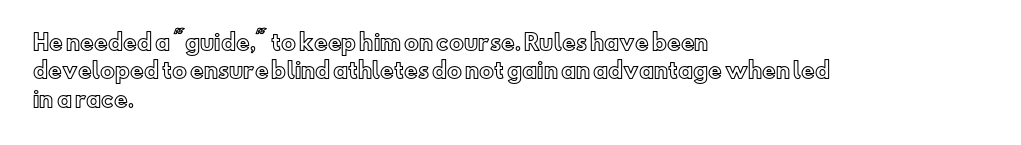
The image shows 21 px text type, upright; set left-aligned, normal line spacing (1.35x), normal letter spacing, not underlined.
